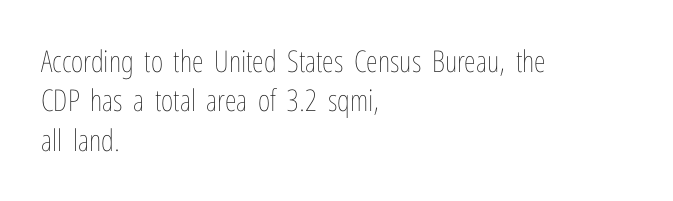
Reading down the column, the eye jumps a familiar distance to each next line. Unmarked baselines from the first word to the last. These lines are rendered in a variable-pitch font. This sample uses plain, unmodified letter spacing. Compared with a typical body face, this is equally light or lighter still.
